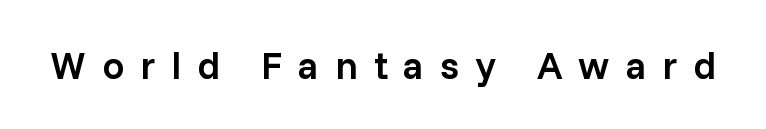
Proportional: the letters do not fall into vertical columns. Slightly chunky letters — semibold, I'd say, not full bold. A typesetter would mark this as roman, not italic. The baseline area is clear.
